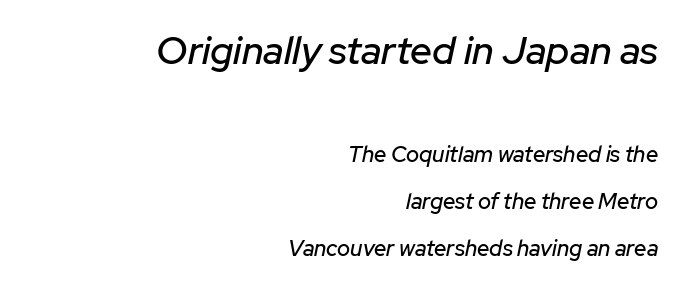
Q: Is the text italic (slanted)? A: Yes, it leans right by about 12 degrees.
Q: Is the text underlined? A: No.
Q: How is the paragraph aligned? A: Right-aligned.
Q: Is the spacing between letters normal or unusually wide? A: Normal.
Q: Is the spacing between lines tight, normal or loose? A: Loose.
Q: Which block of text is set in a larger size, the first (top) or the second (bottom)? A: The first (top) one.
Q: Width (condensed, normal, or wide)? A: Normal.
Q: Stroke contrast? A: Low.
Q: x-height? A: Medium.
Q: Monospaced? A: No.
